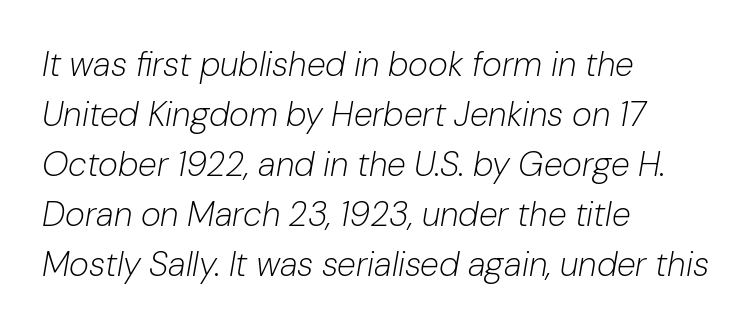
{"italic": "yes", "lean": "right", "slant_degrees": 10, "bold": "no", "weight": "light", "width": "normal", "stroke_contrast": "low", "x_height": "medium", "monospaced": "no", "underline": "no", "align": "left", "line_spacing": "normal", "line_spacing_ratio": 1.47, "letter_spacing": "normal", "letter_spacing_em": 0.0, "glyph_px": 34}
